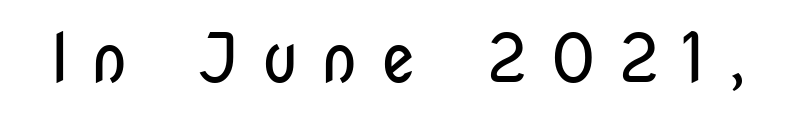
{"serif": "no", "italic": "no", "bold": "no", "weight": "regular", "width": "condensed", "stroke_contrast": "low", "x_height": "medium", "monospaced": "no", "underline": "no", "letter_spacing": "wide", "letter_spacing_em": 0.32, "glyph_px": 67}
